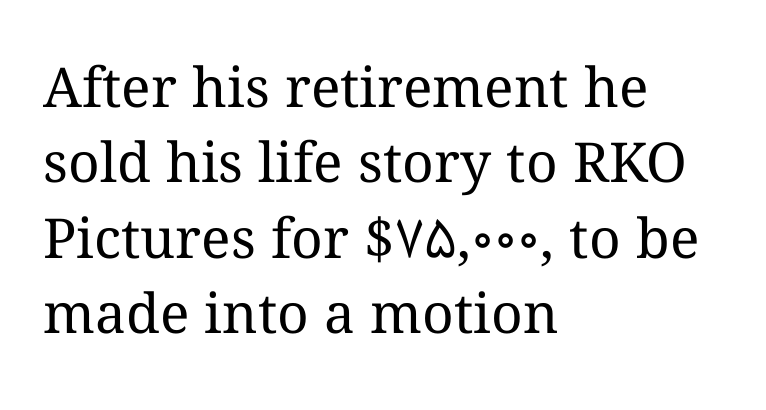
The image shows 55 px regular-weight type, upright; set left-aligned, normal line spacing (1.37x), normal letter spacing, not underlined; medium stroke contrast and a medium x-height.
